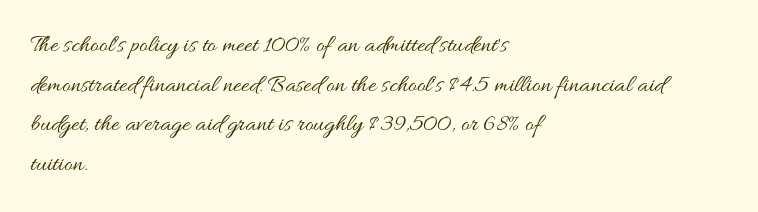
{"bold": "no", "underline": "no", "align": "left", "line_spacing": "normal", "line_spacing_ratio": 1.59, "letter_spacing": "normal", "letter_spacing_em": 0.0, "glyph_px": 25}
